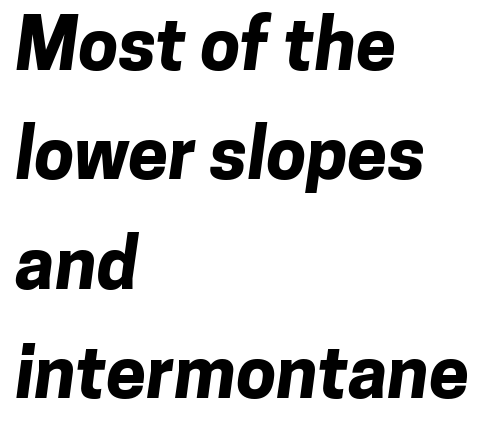
Note the varied advance widths — an 'i' is clearly narrower than an 'm'. You'd pick this weight for a headline — it's a proper bold. Underlining? Definitely not there. Classification — sans serif. Observe the ordinary spacing: letters are neighbours, not strangers. Every row of glyphs begins at an identical x-position on the left.
